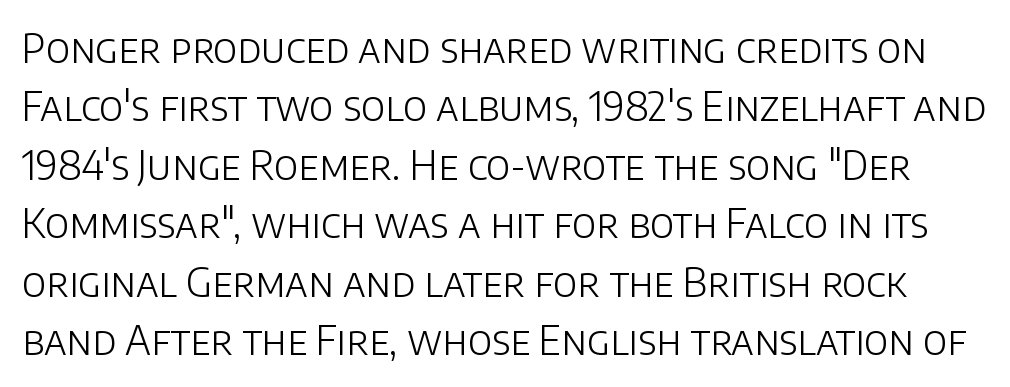
What's the leading like? Ordinary, nothing unusual. Characters remain perfectly vertical along every line. The letters carry no serifs — their stems end cleanly without finishing strokes. Do the characters align in a grid? No, the font is proportional. The glyphs are unaccompanied by any horizontal stroke below them. A light-to-regular cut is what we see here.
